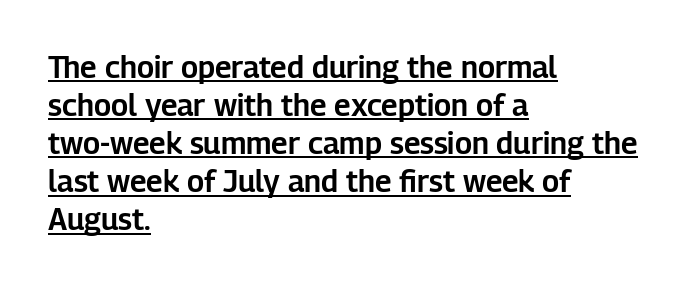
The image shows 30 px sans-serif type, upright; set left-aligned, normal line spacing (1.27x), normal letter spacing, underlined; low stroke contrast and a medium x-height.
